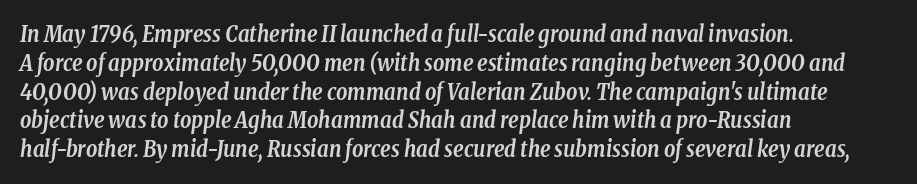
The image shows 22 px bold type, italic (leaning right); set left-aligned, normal line spacing (1.31x), normal letter spacing, not underlined.
